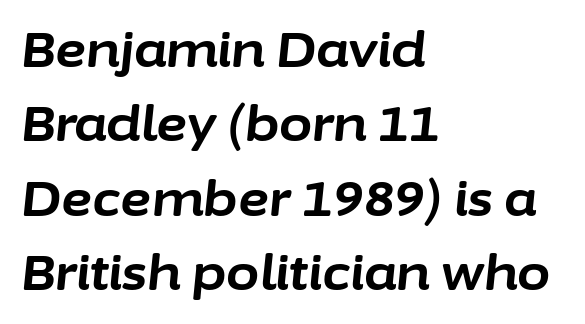
Q: Is the text bold? A: Yes.
Q: Is the text italic (slanted)? A: Yes, it leans right by about 6 degrees.
Q: Is the text underlined? A: No.
Q: How is the paragraph aligned? A: Left-aligned.
Q: Is the spacing between letters normal or unusually wide? A: Normal.
Q: Is the spacing between lines tight, normal or loose? A: Normal.
Q: Width (condensed, normal, or wide)? A: Normal.
Q: Stroke contrast? A: Low.
Q: x-height? A: Medium.
Q: Monospaced? A: No.
